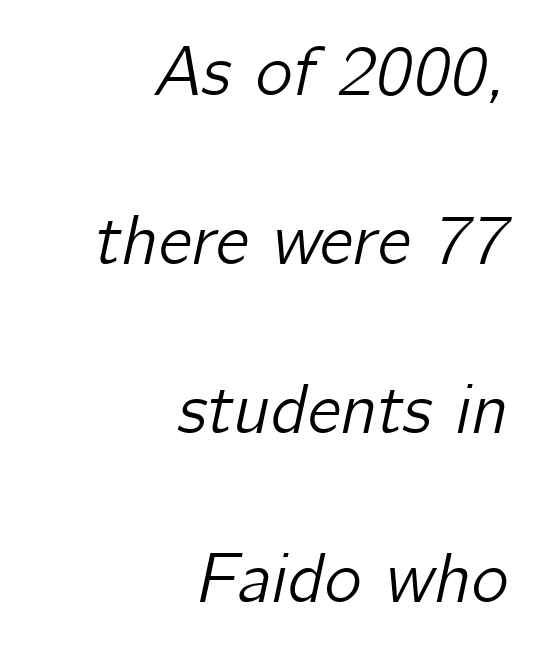
The image shows 71 px text type, italic (leaning right); set right-aligned, loose line spacing (2.38x), normal letter spacing, not underlined; low stroke contrast and a medium x-height.
